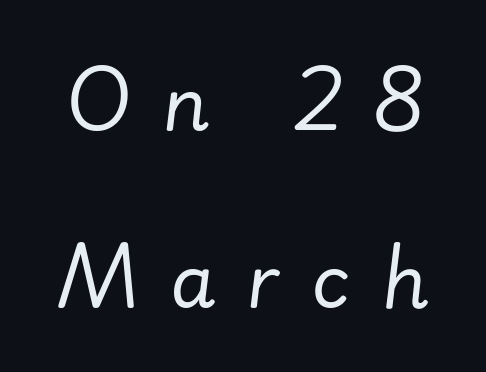
Q: Is the text bold? A: No.
Q: Is the text italic (slanted)? A: Yes, it leans right by about 7 degrees.
Q: Is the text underlined? A: No.
Q: Is the spacing between letters normal or unusually wide? A: Unusually wide.
Q: Is the spacing between lines tight, normal or loose? A: Loose.
Q: Width (condensed, normal, or wide)? A: Normal.
Q: Stroke contrast? A: Low.
Q: x-height? A: Small.
Q: Monospaced? A: No.
